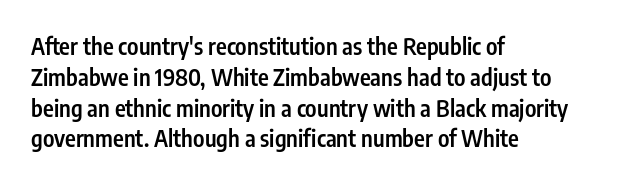
The image shows 23 px text type, upright; set left-aligned, normal line spacing (1.34x), normal letter spacing, not underlined.
